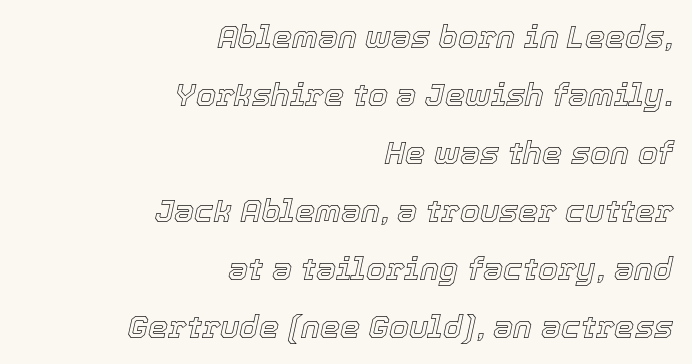
Q: Is the text italic (slanted)? A: Yes, it leans right by about 12 degrees.
Q: Is the text underlined? A: No.
Q: How is the paragraph aligned? A: Right-aligned.
Q: Is the spacing between letters normal or unusually wide? A: Normal.
Q: Width (condensed, normal, or wide)? A: Normal.
Q: x-height? A: Medium.
Q: Monospaced? A: No.
